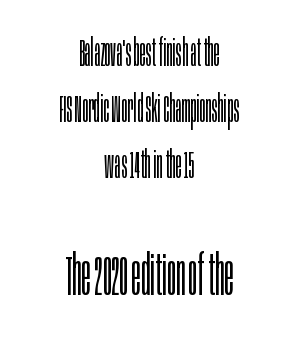
{"serif": "no", "italic": "no", "bold": "no", "weight": "light", "width": "condensed", "stroke_contrast": "low", "x_height": "large", "monospaced": "no", "underline": "no", "align": "center", "line_spacing": "normal", "line_spacing_ratio": 1.52, "letter_spacing": "normal", "letter_spacing_em": 0.0, "larger_block": "second", "size_ratio": 1.51, "glyph_px": 56}
